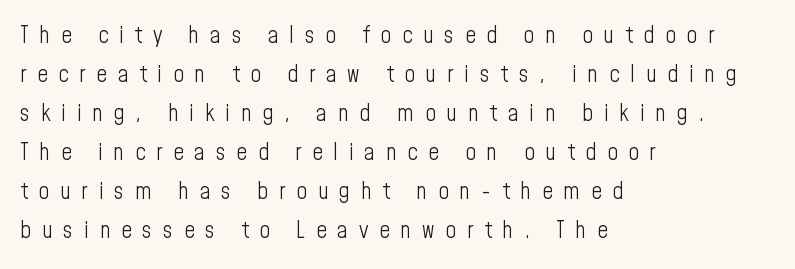
The image shows 23 px text type, upright; set left-aligned, normal line spacing (1.7x), unusually wide letter spacing (+0.47 em), not underlined.
